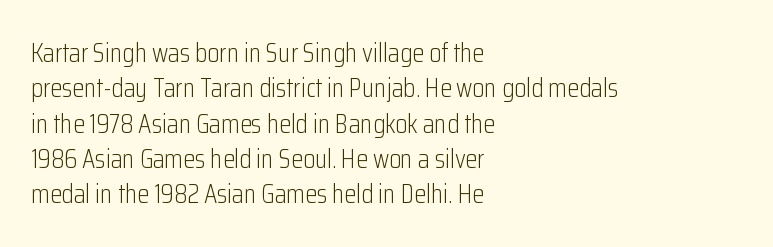
The image shows 27 px text type, upright; set left-aligned, normal line spacing (1.31x), normal letter spacing, not underlined.
